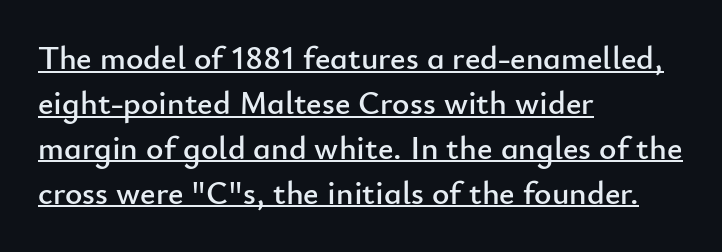
Q: Is the text italic (slanted)? A: No, it is upright.
Q: Is the typeface a serif or a sans-serif typeface? A: Sans-serif.
Q: Is the text underlined? A: Yes.
Q: How is the paragraph aligned? A: Left-aligned.
Q: Is the spacing between letters normal or unusually wide? A: Normal.
Q: Is the spacing between lines tight, normal or loose? A: Normal.
Q: Width (condensed, normal, or wide)? A: Normal.
Q: Stroke contrast? A: Low.
Q: x-height? A: Small.
Q: Monospaced? A: No.
